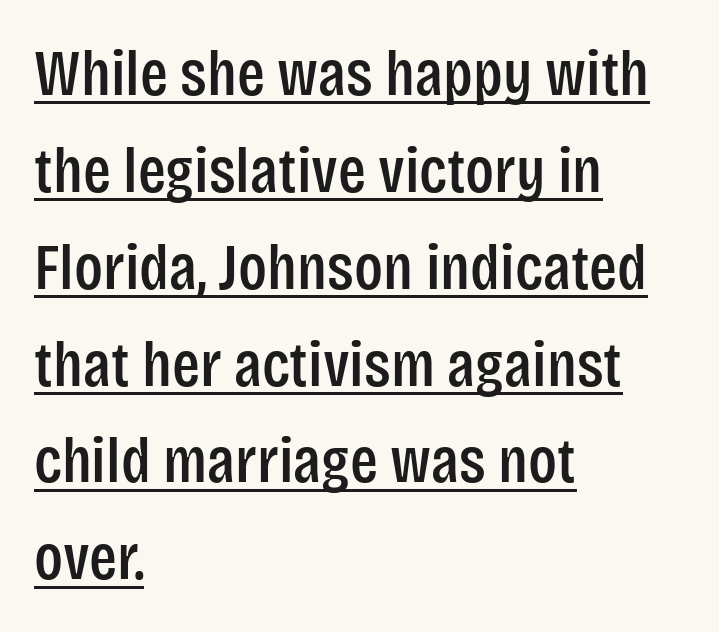
The image shows 65 px condensed sans-serif type, upright; set left-aligned, normal line spacing (1.49x), normal letter spacing, underlined; low stroke contrast and a large x-height.
